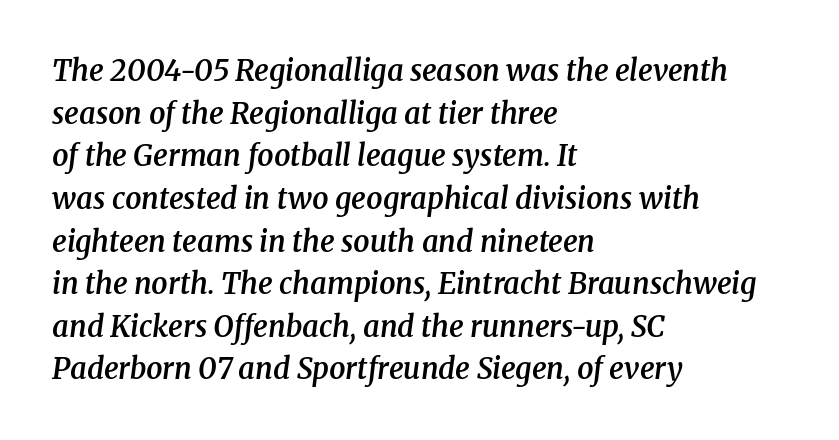
Q: Is the text bold? A: Semi-bold.
Q: Is the text italic (slanted)? A: Yes, it leans right by about 8 degrees.
Q: Is the typeface a serif or a sans-serif typeface? A: Serif.
Q: Is the text underlined? A: No.
Q: How is the paragraph aligned? A: Left-aligned.
Q: Is the spacing between letters normal or unusually wide? A: Normal.
Q: Is the spacing between lines tight, normal or loose? A: Normal.
Q: Width (condensed, normal, or wide)? A: Normal.
Q: Stroke contrast? A: Medium.
Q: x-height? A: Medium.
Q: Monospaced? A: No.
